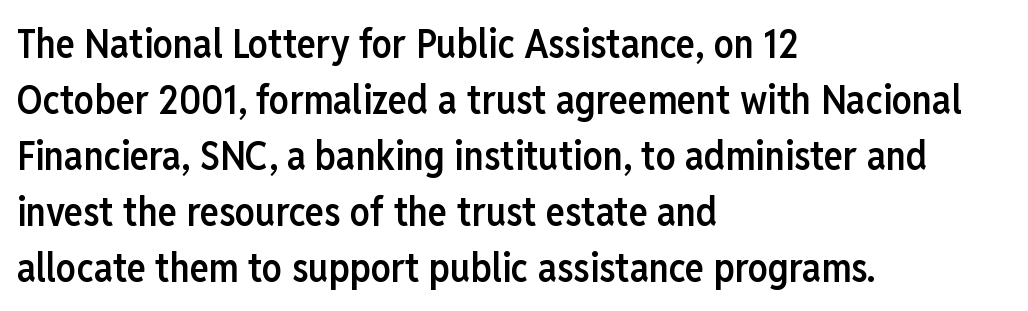
Q: Is the text bold? A: Semi-bold.
Q: Is the text italic (slanted)? A: No, it is upright.
Q: Is the typeface a serif or a sans-serif typeface? A: Sans-serif.
Q: Is the text underlined? A: No.
Q: How is the paragraph aligned? A: Left-aligned.
Q: Is the spacing between letters normal or unusually wide? A: Normal.
Q: Is the spacing between lines tight, normal or loose? A: Normal.
Q: Width (condensed, normal, or wide)? A: Condensed.
Q: Stroke contrast? A: Low.
Q: x-height? A: Medium.
Q: Monospaced? A: No.
